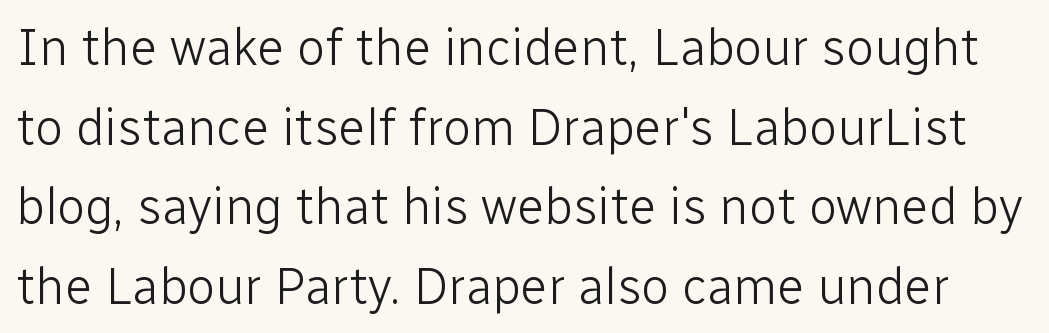
{"serif": "no", "italic": "no", "bold": "no", "weight": "light", "width": "normal", "stroke_contrast": "low", "x_height": "medium", "monospaced": "no", "underline": "no", "line_spacing": "normal", "line_spacing_ratio": 1.56, "letter_spacing": "normal", "letter_spacing_em": 0.0, "glyph_px": 51}
